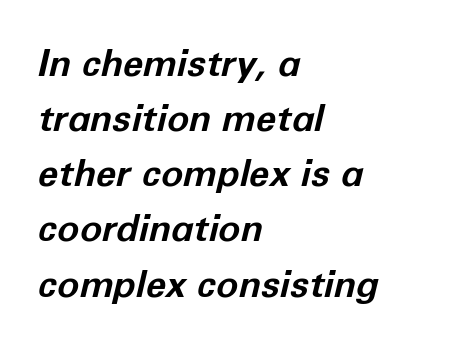
Pretty heavy lettering here — definitely bold. Words float on clear page, feet unadorned. A classic flush-left, rag-right setting is used for this passage. Words appear dense and cohesive because spacing is normal. Spacing verdict: proportional, widths tailored to each character. Regarding leading, the lines here are spaced in the standard way.
